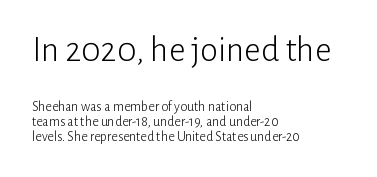
The image shows 36 px light sans-serif type, upright; set left-aligned, tight line spacing (1.07x), normal letter spacing, not underlined; the first (top) block is 2.57x larger; low stroke contrast and a medium x-height.
